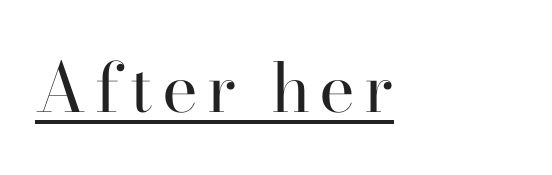
The image shows 68 px regular-weight serif type, upright; set left-aligned, underlined; high stroke contrast and a small x-height.
